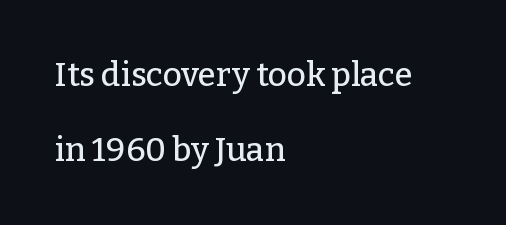
Q: Is the text italic (slanted)? A: No, it is upright.
Q: Is the typeface a serif or a sans-serif typeface? A: Serif.
Q: Is the text underlined? A: No.
Q: How is the paragraph aligned? A: Left-aligned.
Q: Is the spacing between letters normal or unusually wide? A: Normal.
Q: Is the spacing between lines tight, normal or loose? A: Loose.
Q: Width (condensed, normal, or wide)? A: Normal.
Q: Stroke contrast? A: Low.
Q: x-height? A: Medium.
Q: Monospaced? A: No.
